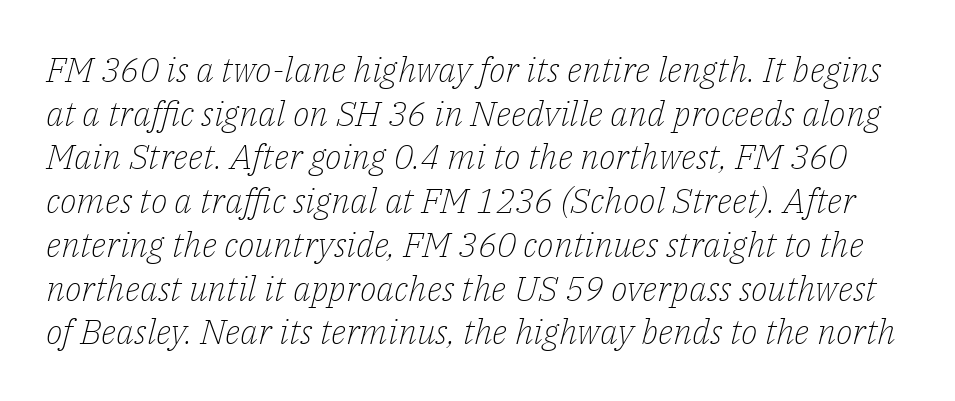
Designer's note — italics engaged. Each letter keeps its own natural width here, so spacing adapts to shape. Type without underlining. The weight would be labelled regular, book, light, or lighter still. Successive baselines arrive at the customary interval. Glyph-to-glyph distance matches everyday printed text.
